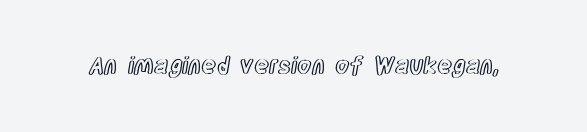
Each word holds together tightly as a unit, with standard inter-letter gaps. The specimen omits any rule beneath the text block's lines.
